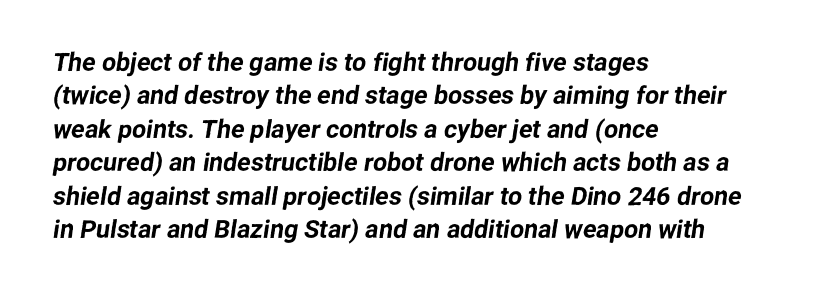
Line beginnings align vertically; line endings do not. Is the letter spacing exaggerated? No — it looks like the ordinary default. The designer left line spacing at the default. The string is rendered with underlining switched off.
